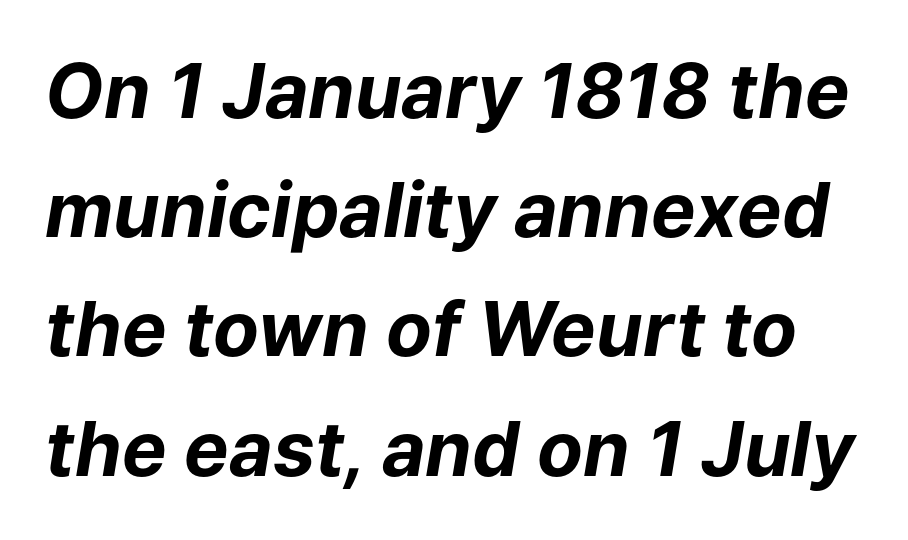
The image shows 75 px bold type, italic (leaning right); set normal line spacing (1.59x), normal letter spacing, not underlined; low stroke contrast and a medium x-height.
